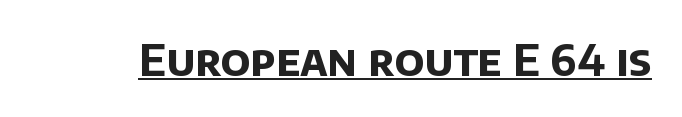
You could call the tracking neutral — neither tight nor loose. This rendering employs a face without finishing strokes, i.e., a sans-serif. Its strokes are broad and dark, the hallmark of bold type. A rule runs beneath these lines of type. Proportional: the letters do not fall into vertical columns.
